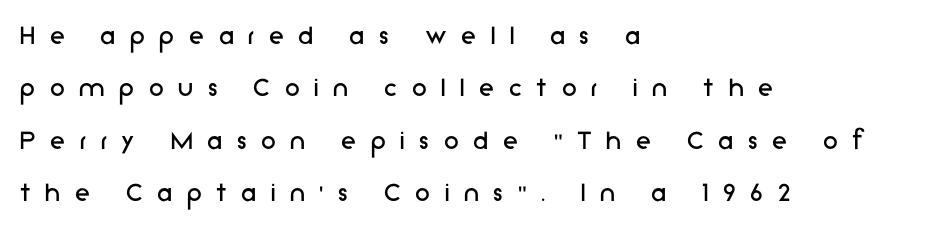
Q: Is the text bold? A: No.
Q: Is the text italic (slanted)? A: No, it is upright.
Q: Is the typeface a serif or a sans-serif typeface? A: Sans-serif.
Q: Is the text underlined? A: No.
Q: How is the paragraph aligned? A: Left-aligned.
Q: Is the spacing between letters normal or unusually wide? A: Unusually wide.
Q: Width (condensed, normal, or wide)? A: Normal.
Q: Stroke contrast? A: Low.
Q: x-height? A: Medium.
Q: Monospaced? A: No.
